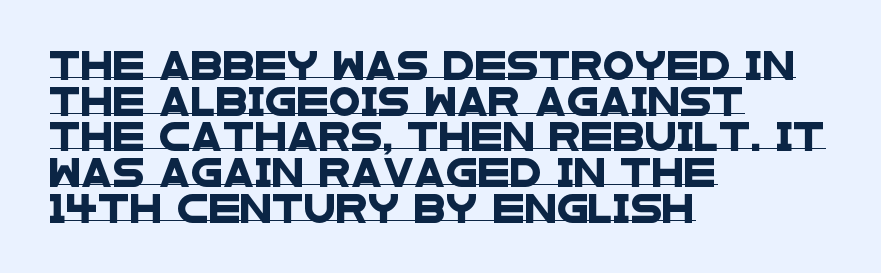
The image shows 29 px wide sans-serif type; set left-aligned, line spacing 1.23x, normal letter spacing, underlined; low stroke contrast and a large x-height.
